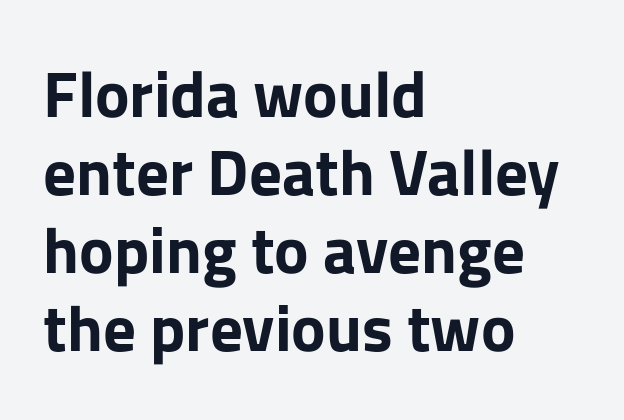
{"serif": "no", "italic": "no", "bold": "yes", "weight": "bold", "width": "normal", "stroke_contrast": "low", "x_height": "medium", "monospaced": "no", "underline": "no", "align": "left", "line_spacing_ratio": 1.2, "letter_spacing": "normal", "letter_spacing_em": 0.0, "glyph_px": 65}
